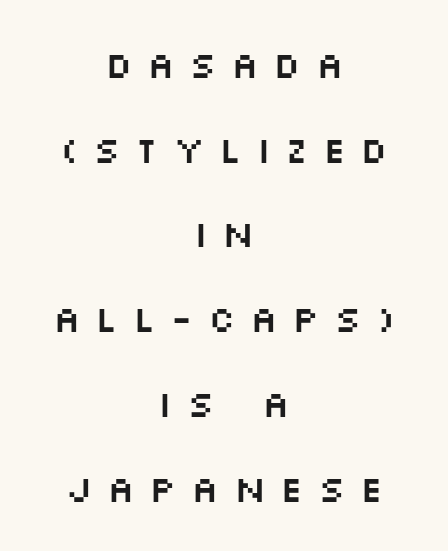
The image shows 37 px wide sans-serif type, upright; set centered, loose line spacing (2.29x), unusually wide letter spacing (+0.39 em), not underlined; medium stroke contrast and a large x-height.
